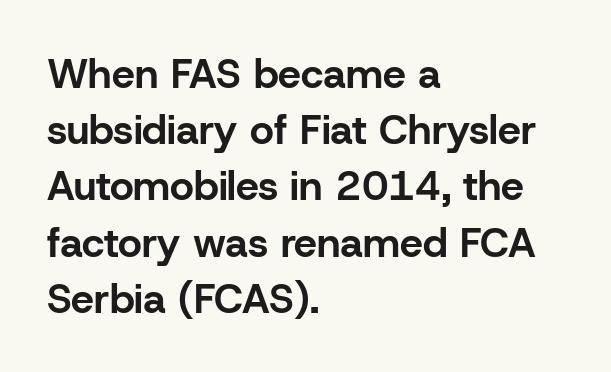
{"serif": "no", "italic": "no", "bold": "yes", "weight": "bold", "width": "normal", "stroke_contrast": "low", "x_height": "medium", "monospaced": "no", "underline": "no", "align": "left", "line_spacing": "normal", "line_spacing_ratio": 1.37, "letter_spacing": "normal", "letter_spacing_em": 0.0, "glyph_px": 41}
